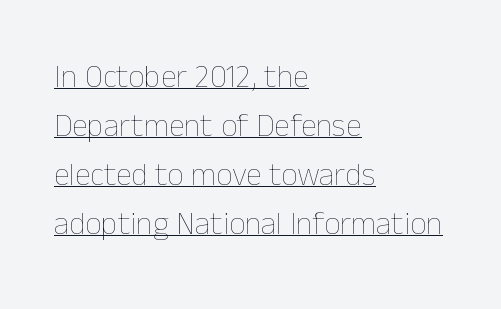
Caption: multi-line text, flush left, ragged right. The rendering uses natural spacing where letterforms have individual widths. The typesetting does not lean heavy: it is not bold. The lines sit at an ordinary, default distance from one another. You can tell it's not italic because the verticals are truly vertical.
